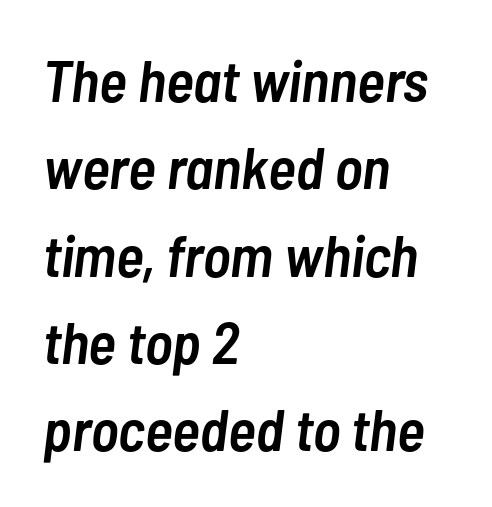
{"italic": "yes", "lean": "right", "slant_degrees": 7, "bold": "semi", "weight": "semibold", "width": "condensed", "stroke_contrast": "low", "x_height": "medium", "monospaced": "no", "underline": "no", "align": "left", "line_spacing": "normal", "line_spacing_ratio": 1.48, "letter_spacing": "normal", "letter_spacing_em": 0.0, "glyph_px": 59}
